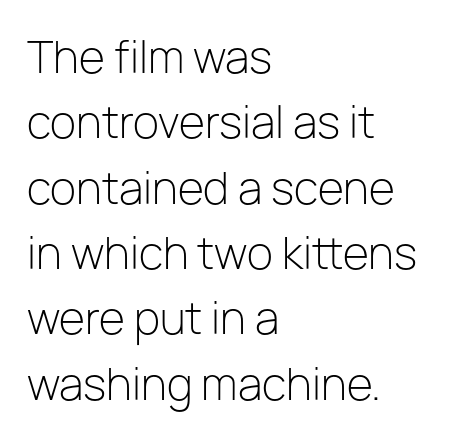
Note: no serifs on the glyphs. The letters sit at their default tracking, neither squeezed nor spread. Is this a heavy cut? Hardly; it is regular or lighter. The designer left line spacing at the default.
